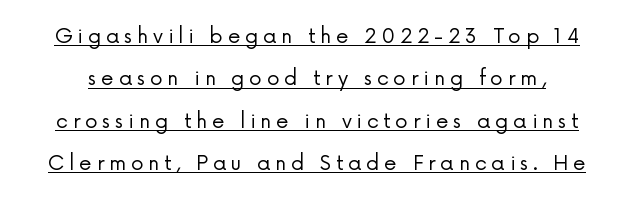
Q: Is the text bold? A: No.
Q: Is the text italic (slanted)? A: No, it is upright.
Q: Is the text underlined? A: Yes.
Q: Is the spacing between letters normal or unusually wide? A: Unusually wide.
Q: Is the spacing between lines tight, normal or loose? A: Loose.
